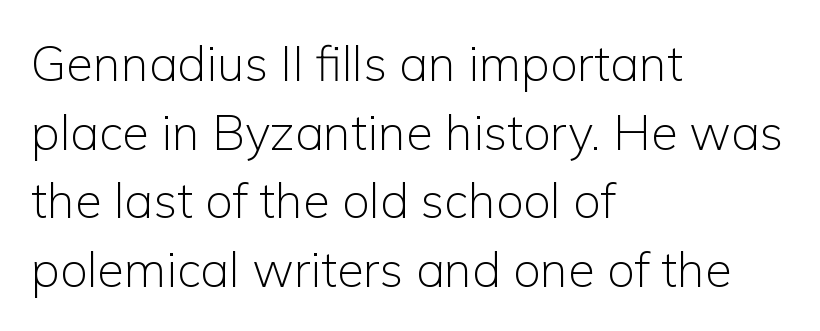
The image shows 49 px light sans-serif type, upright; set left-aligned, normal line spacing (1.4x), normal letter spacing, not underlined; low stroke contrast and a medium x-height.
